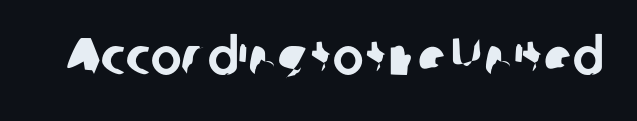
Q: Is the typeface a serif or a sans-serif typeface? A: Sans-serif.
Q: Is the text underlined? A: No.
Q: Is the spacing between letters normal or unusually wide? A: Normal.
Q: Width (condensed, normal, or wide)? A: Normal.
Q: Stroke contrast? A: Low.
Q: x-height? A: Medium.
Q: Monospaced? A: No.
